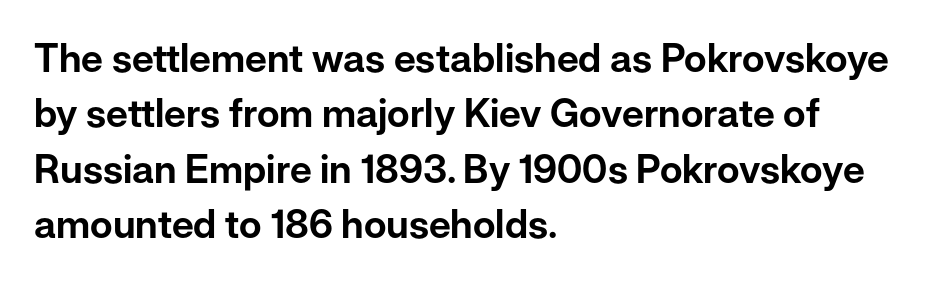
The image shows 39 px sans-serif type, upright; set left-aligned, normal line spacing (1.42x), normal letter spacing, not underlined; low stroke contrast and a medium x-height.
